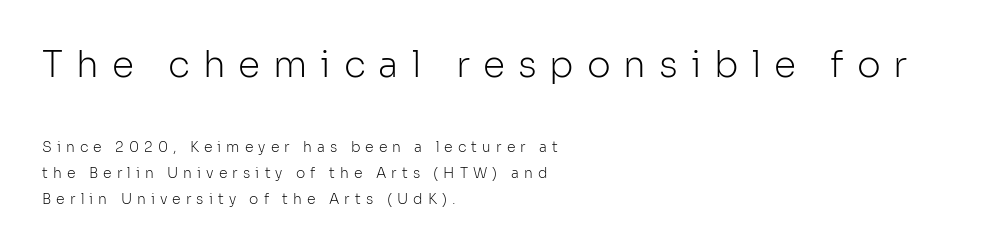
The image shows 36 px light sans-serif type, upright; set left-aligned, line spacing 1.86x, unusually wide letter spacing (+0.36 em), not underlined; the first (top) block is 2.57x larger; low stroke contrast and a medium x-height.
